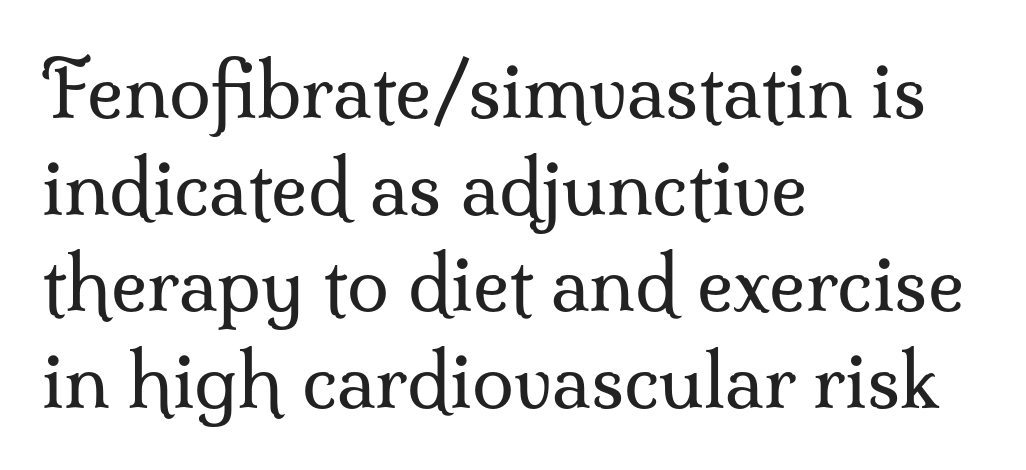
The image shows 76 px regular-weight serif type, upright; set left-aligned, normal line spacing (1.27x), normal letter spacing, not underlined; medium stroke contrast and a small x-height.
